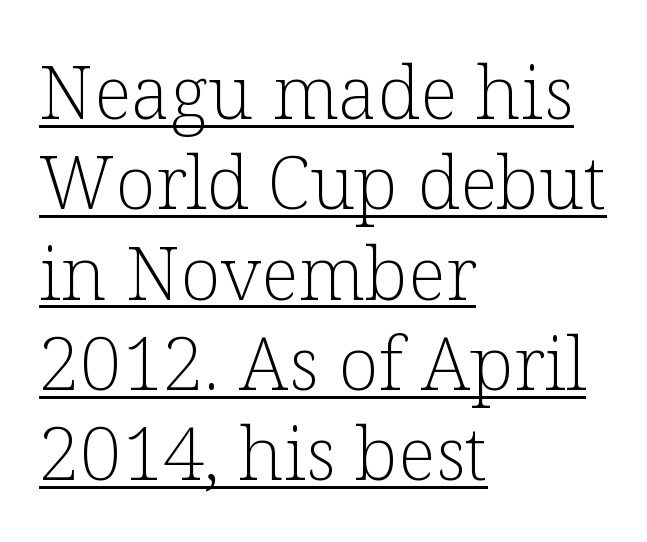
{"serif": "yes", "italic": "no", "bold": "no", "weight": "light", "width": "normal", "stroke_contrast": "low", "x_height": "medium", "monospaced": "no", "underline": "yes", "align": "left", "line_spacing_ratio": 1.22, "letter_spacing": "normal", "letter_spacing_em": 0.0, "glyph_px": 74}
